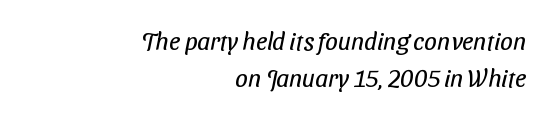
Q: Is the text bold? A: No.
Q: Is the text underlined? A: No.
Q: How is the paragraph aligned? A: Right-aligned.
Q: Is the spacing between letters normal or unusually wide? A: Normal.
Q: Is the spacing between lines tight, normal or loose? A: Normal.
